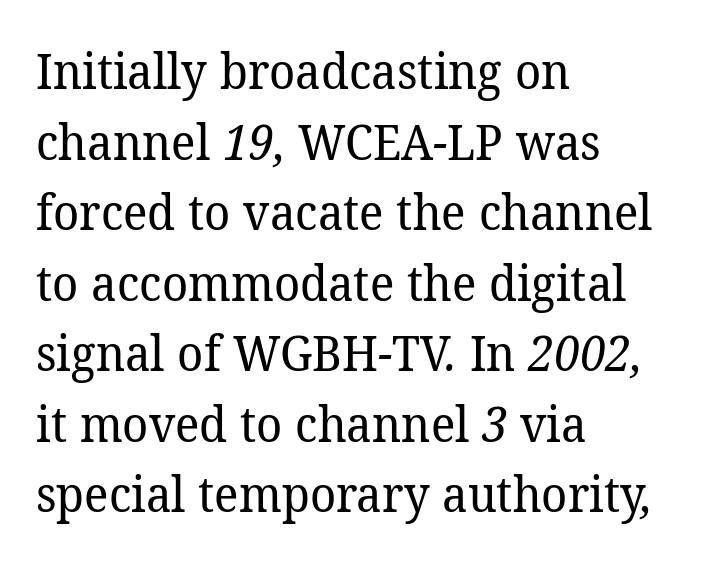
The image shows 49 px regular-weight serif type; set left-aligned, normal line spacing (1.44x), normal letter spacing, not underlined; low stroke contrast and a medium x-height.
